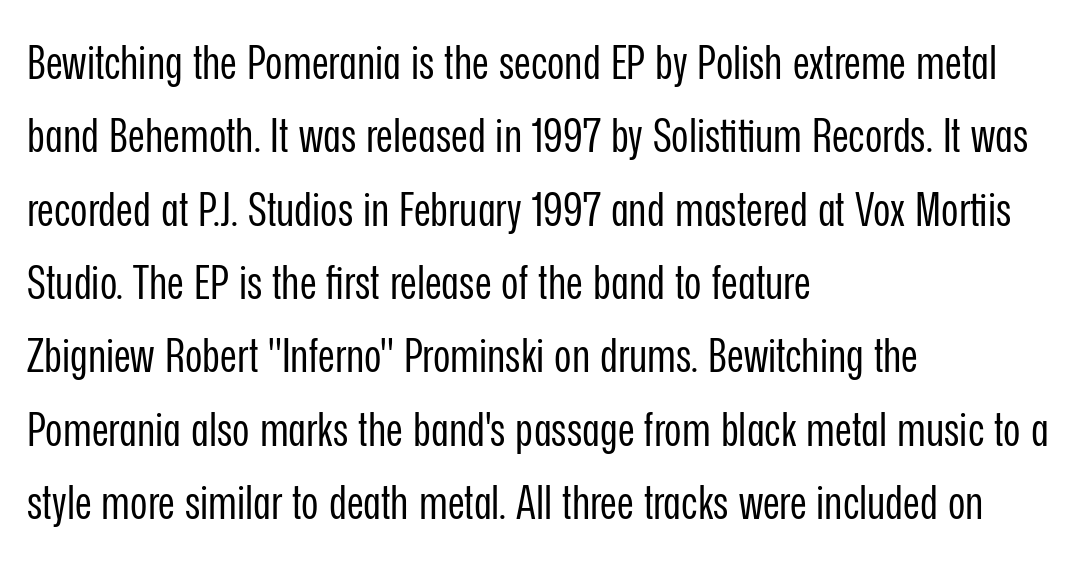
The image shows 47 px regular-weight, condensed sans-serif type, upright; set left-aligned, normal line spacing (1.56x), normal letter spacing, not underlined; low stroke contrast and a medium x-height.
